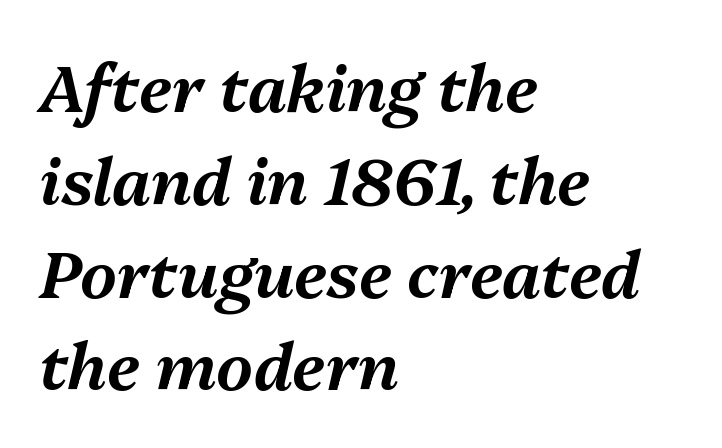
{"italic": "yes", "lean": "right", "slant_degrees": 13, "width": "normal", "stroke_contrast": "medium", "x_height": "medium", "monospaced": "no", "underline": "no", "align": "left", "line_spacing": "normal", "line_spacing_ratio": 1.45, "letter_spacing": "normal", "letter_spacing_em": 0.0, "glyph_px": 64}
